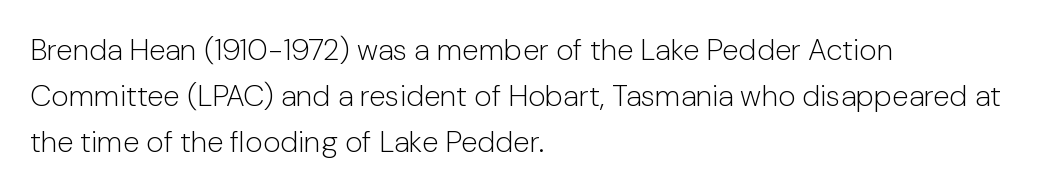
Think standard paragraph weight, or any step lighter than that. The face used here is rendered with its standard letterfit. Designer's note — italics off, roman on. A sans-serif font was chosen for this passage.
